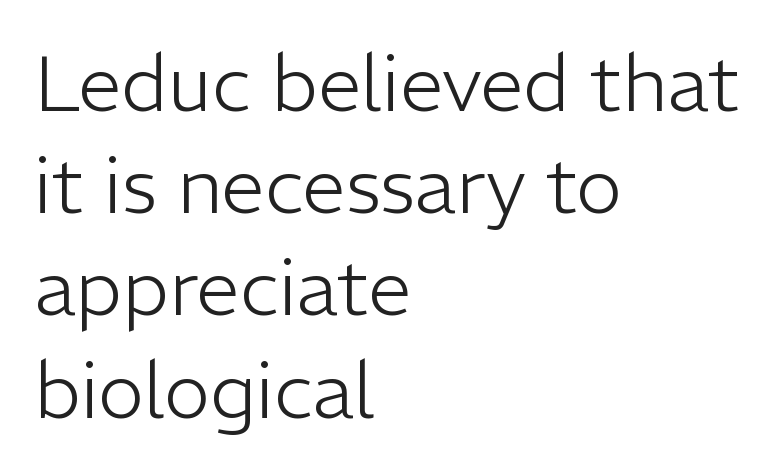
Type without underlining. Caption: multi-line text, flush left, ragged right. In terms of letterform style, serifs are entirely absent. What stands out about the letter spacing? Nothing — it is the standard amount. Weight: not bold — regular or lighter.
